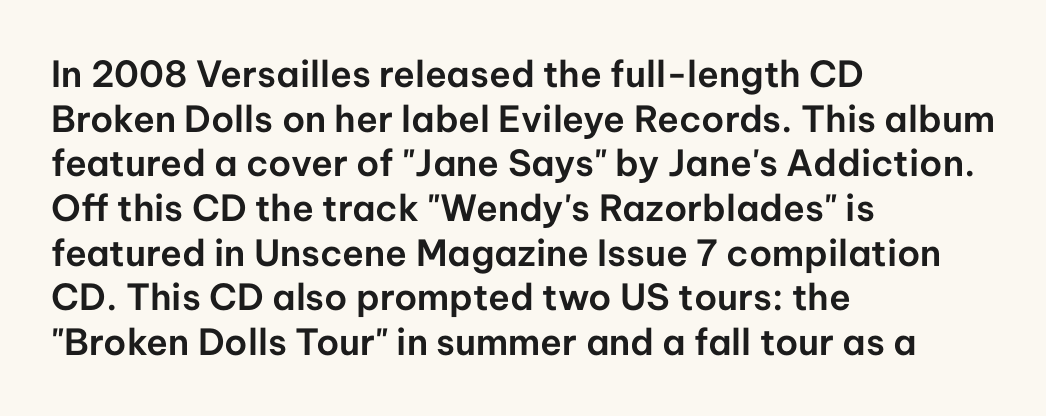
Q: Is the text italic (slanted)? A: No, it is upright.
Q: Is the typeface a serif or a sans-serif typeface? A: Sans-serif.
Q: Is the text underlined? A: No.
Q: How is the paragraph aligned? A: Left-aligned.
Q: Is the spacing between letters normal or unusually wide? A: Normal.
Q: Width (condensed, normal, or wide)? A: Normal.
Q: Stroke contrast? A: Low.
Q: x-height? A: Medium.
Q: Monospaced? A: No.
